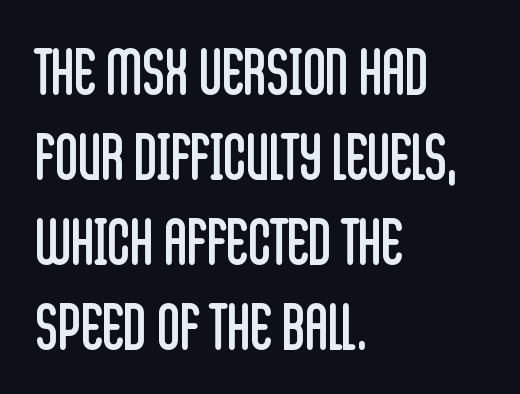
Decoration check: the copy has no underline. What kind of face is this? One without serifs — a sans. The setting favours the left margin, as ordinary paragraphs usually do. Honestly, the row spacing looks completely unremarkable.
